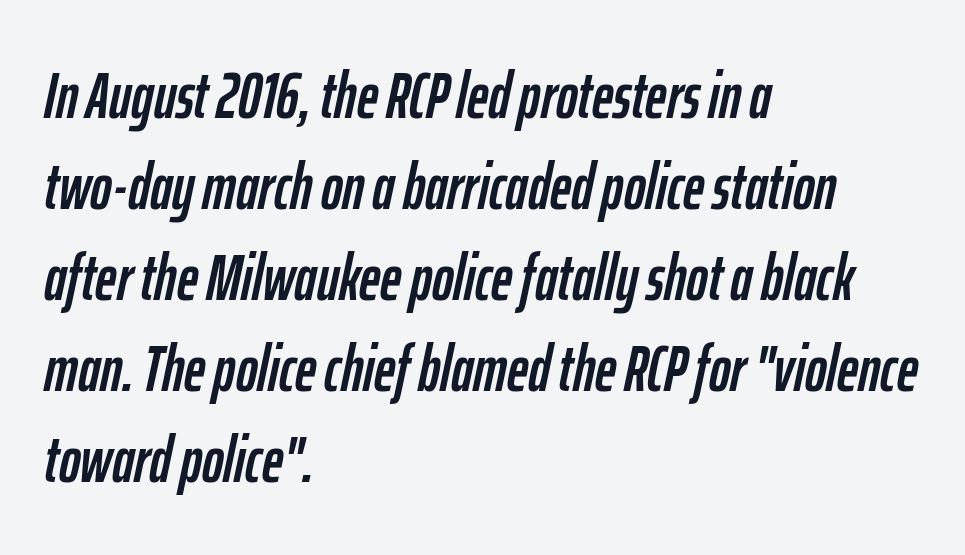
The image shows 65 px condensed type, italic (leaning right); set left-aligned, normal line spacing (1.4x), normal letter spacing, not underlined; low stroke contrast and a medium x-height.
